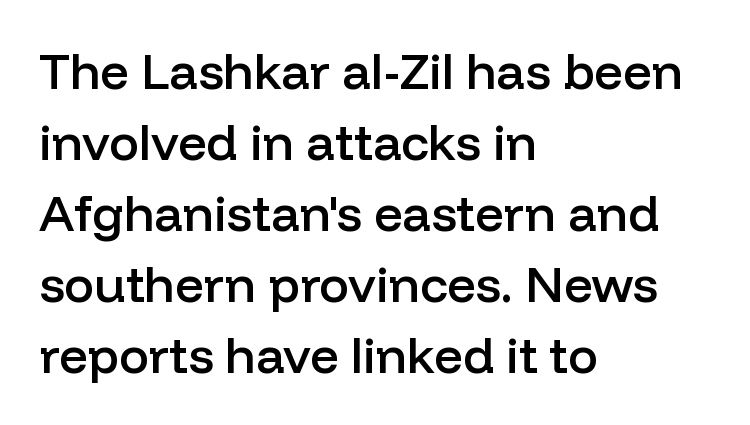
{"serif": "no", "italic": "no", "bold": "semi", "weight": "semibold", "width": "normal", "stroke_contrast": "low", "x_height": "medium", "monospaced": "no", "underline": "no", "align": "left", "line_spacing": "normal", "line_spacing_ratio": 1.42, "letter_spacing": "normal", "letter_spacing_em": 0.0, "glyph_px": 50}
